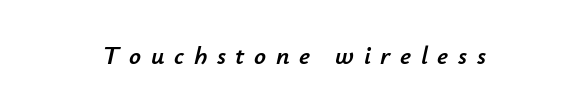
The image shows 26 px text type, italic (leaning right); set unusually wide letter spacing (+0.37 em), not underlined.
